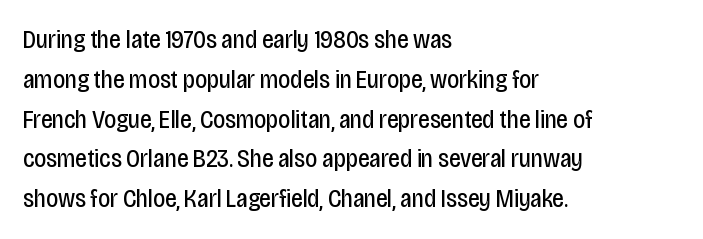
Nobody touched the tracking dial on this one. Line starts are locked; line ends wander. The block of text has a typical density, with ordinary space between rows. The glyphs are unaccompanied by any horizontal stroke below them. Notice how the stems are strictly vertical — no italics here. These glyphs show unthickened strokes, regular width or finer.
